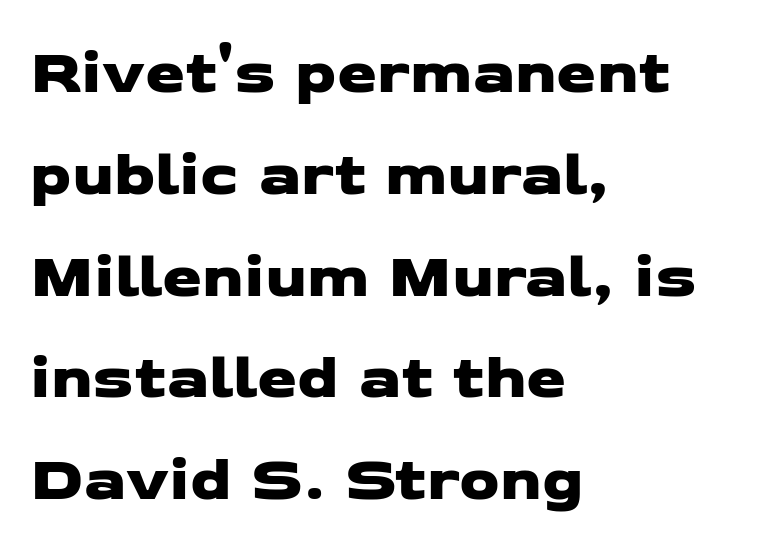
Q: Is the typeface a serif or a sans-serif typeface? A: Sans-serif.
Q: Is the text underlined? A: No.
Q: How is the paragraph aligned? A: Left-aligned.
Q: Is the spacing between letters normal or unusually wide? A: Normal.
Q: Is the spacing between lines tight, normal or loose? A: Normal.
Q: Width (condensed, normal, or wide)? A: Wide.
Q: Stroke contrast? A: Low.
Q: x-height? A: Medium.
Q: Monospaced? A: No.
